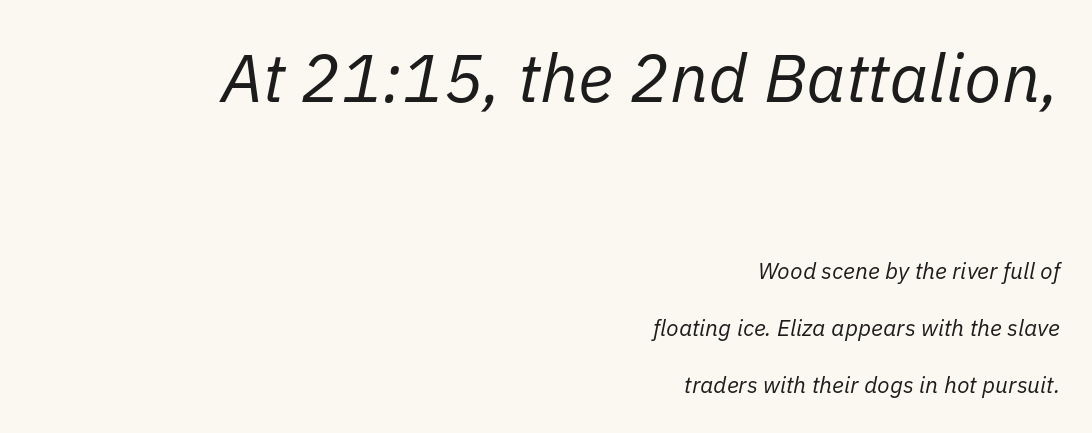
The image shows 68 px regular-weight type, italic (leaning right); set right-aligned, loose line spacing (2.48x), normal letter spacing, not underlined; the first (top) block is 2.96x larger; low stroke contrast and a medium x-height.
